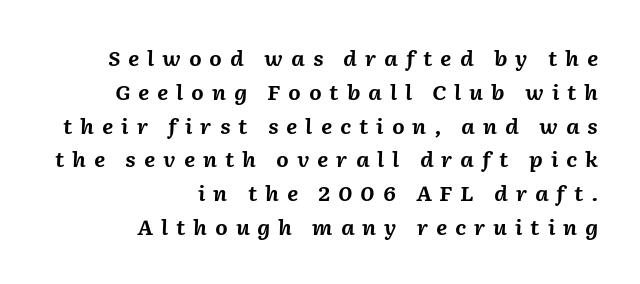
Q: Is the text bold? A: Yes.
Q: Is the text italic (slanted)? A: Yes, it leans right by about 2 degrees.
Q: Is the text underlined? A: No.
Q: How is the paragraph aligned? A: Right-aligned.
Q: Is the spacing between letters normal or unusually wide? A: Unusually wide.
Q: Is the spacing between lines tight, normal or loose? A: Normal.
